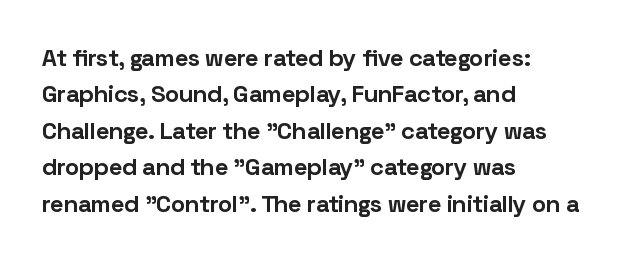
The designer left line spacing at the default. The horizontal fit of the characters is conventional and even. The specimen reads as upright at a glance. The passage shown is not underscored anywhere. The letters are bold, with thick, heavy strokes.
